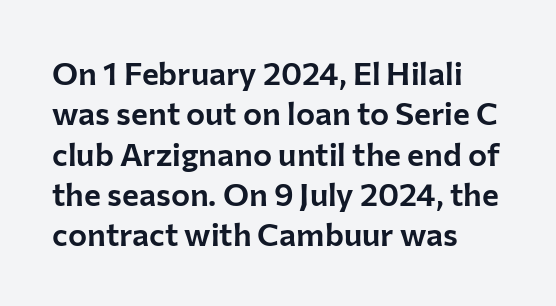
The passage shown is typeset with a sans-serif family. The strip under each line holds only bare page. Regarding leading, the lines here are spaced in the standard way. Looks like regular typesetting: each glyph gets only the width it needs. Left-aligned paragraph, ragged on the right. Upright lettering throughout.
